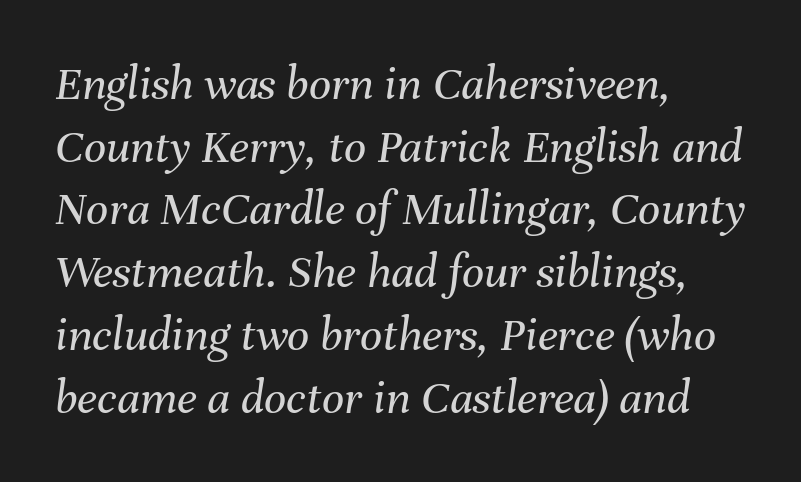
The image shows 49 px regular-weight type, italic (leaning right); set left-aligned, normal line spacing (1.28x), normal letter spacing, not underlined; medium stroke contrast and a medium x-height.
